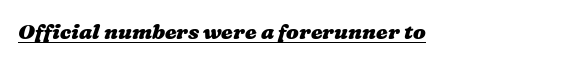
Look at the stroke-to-counter ratio: heavy, a bold. Quick note: underline on. Nothing unusual about the tracking: characters are spaced as the font intends.
